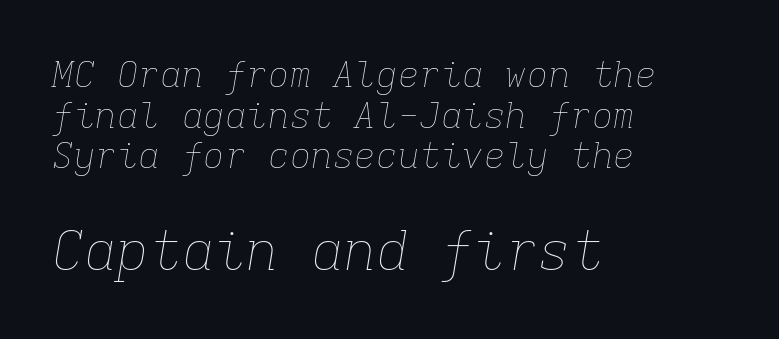
Q: Is the text bold? A: No.
Q: Is the text italic (slanted)? A: Yes, it leans right by about 9 degrees.
Q: Is the text underlined? A: No.
Q: How is the paragraph aligned? A: Left-aligned.
Q: Is the spacing between letters normal or unusually wide? A: Normal.
Q: Is the spacing between lines tight, normal or loose? A: Tight.
Q: Which block of text is set in a larger size, the first (top) or the second (bottom)? A: The second (bottom) one.
Q: Width (condensed, normal, or wide)? A: Normal.
Q: Stroke contrast? A: Low.
Q: x-height? A: Medium.
Q: Monospaced? A: Yes.
